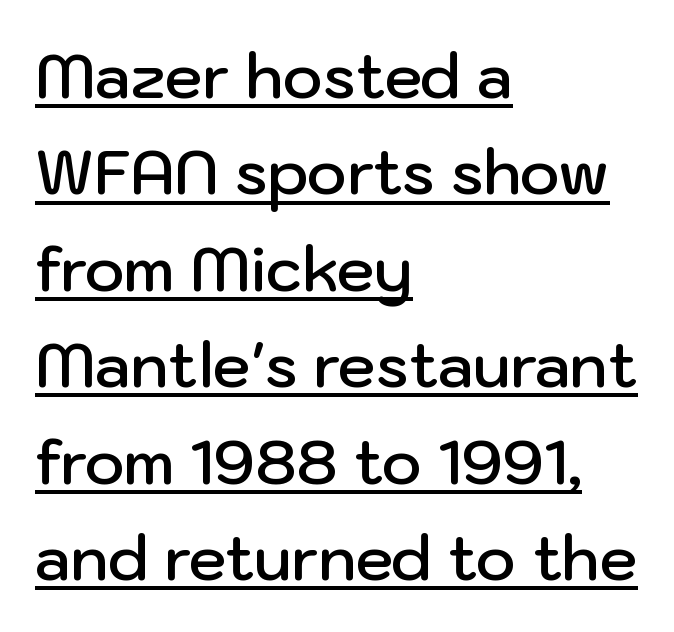
{"serif": "no", "italic": "no", "bold": "semi", "weight": "semibold", "width": "normal", "stroke_contrast": "low", "x_height": "medium", "monospaced": "no", "underline": "yes", "align": "left", "line_spacing": "normal", "line_spacing_ratio": 1.58, "letter_spacing": "normal", "letter_spacing_em": 0.0, "glyph_px": 61}
